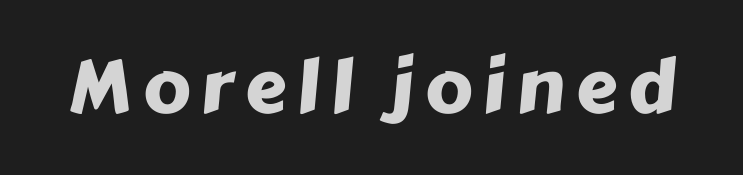
The image shows 74 px sans-serif type; set not underlined; low stroke contrast and a medium x-height.
